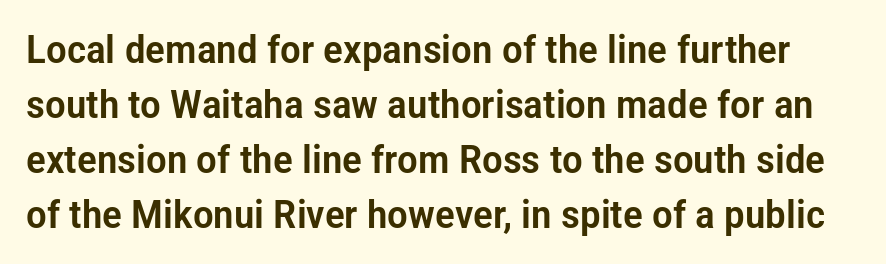
Q: Is the text italic (slanted)? A: No, it is upright.
Q: Is the typeface a serif or a sans-serif typeface? A: Sans-serif.
Q: Is the text underlined? A: No.
Q: Is the spacing between letters normal or unusually wide? A: Normal.
Q: Is the spacing between lines tight, normal or loose? A: Normal.
Q: Width (condensed, normal, or wide)? A: Condensed.
Q: Stroke contrast? A: Low.
Q: x-height? A: Medium.
Q: Monospaced? A: No.
